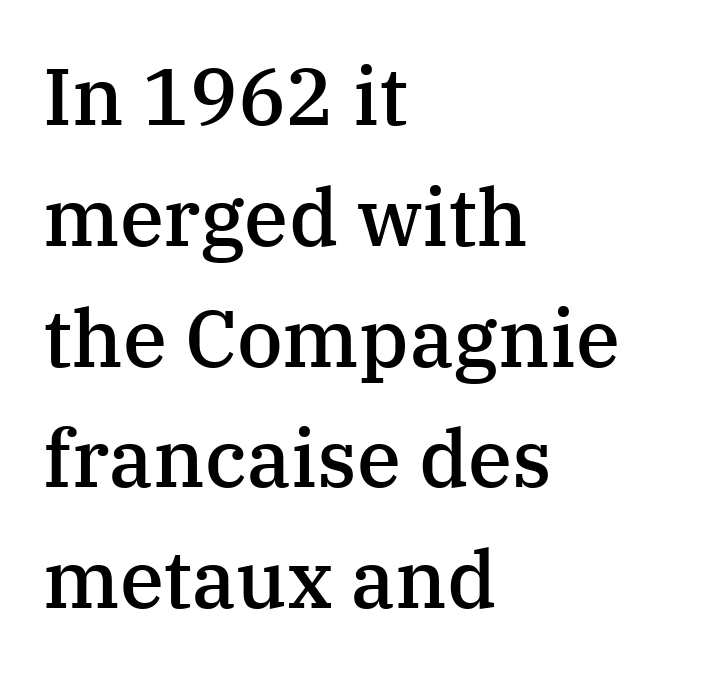
Q: Is the text bold? A: Semi-bold.
Q: Is the text italic (slanted)? A: No, it is upright.
Q: Is the typeface a serif or a sans-serif typeface? A: Serif.
Q: Is the text underlined? A: No.
Q: How is the paragraph aligned? A: Left-aligned.
Q: Is the spacing between letters normal or unusually wide? A: Normal.
Q: Is the spacing between lines tight, normal or loose? A: Normal.
Q: Width (condensed, normal, or wide)? A: Normal.
Q: Stroke contrast? A: Medium.
Q: x-height? A: Medium.
Q: Monospaced? A: No.
